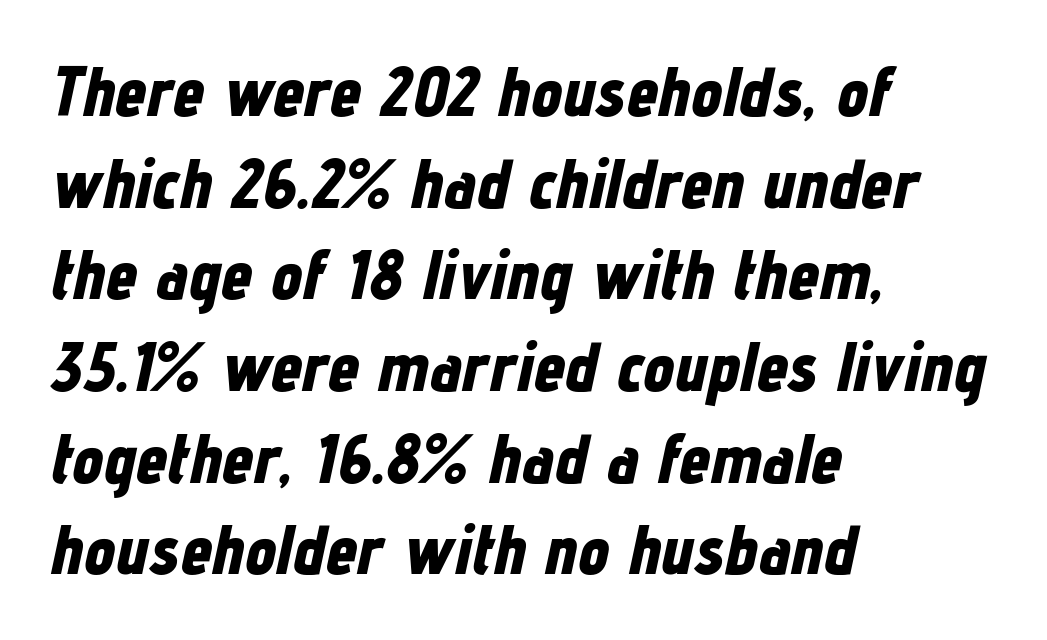
Q: Is the text bold? A: Yes.
Q: Is the text italic (slanted)? A: Yes, it leans right by about 12 degrees.
Q: Is the text underlined? A: No.
Q: How is the paragraph aligned? A: Left-aligned.
Q: Is the spacing between letters normal or unusually wide? A: Normal.
Q: Is the spacing between lines tight, normal or loose? A: Normal.
Q: Width (condensed, normal, or wide)? A: Condensed.
Q: Stroke contrast? A: Low.
Q: x-height? A: Medium.
Q: Monospaced? A: No.
